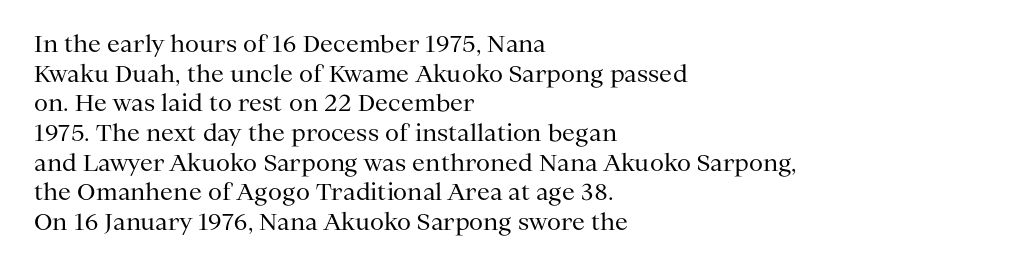
The lines sit at an ordinary, default distance from one another. The rag falls on the right side of this text block. The characters are drawn with everyday or finer stroke widths. Descender tails drop into unmarked territory.
